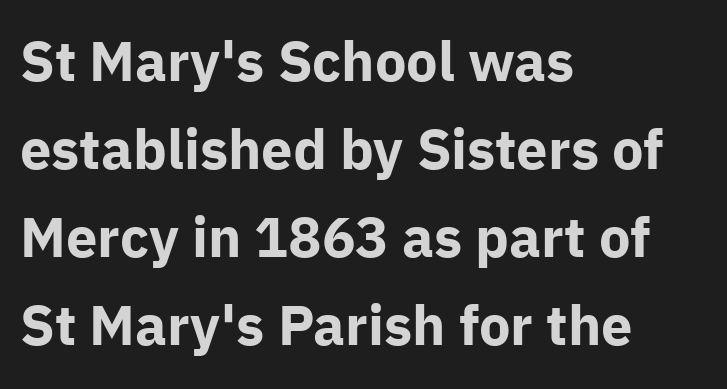
{"serif": "no", "italic": "no", "bold": "yes", "weight": "bold", "width": "normal", "stroke_contrast": "low", "x_height": "medium", "monospaced": "no", "underline": "no", "align": "left", "line_spacing": "normal", "line_spacing_ratio": 1.57, "letter_spacing": "normal", "letter_spacing_em": 0.0, "glyph_px": 56}
